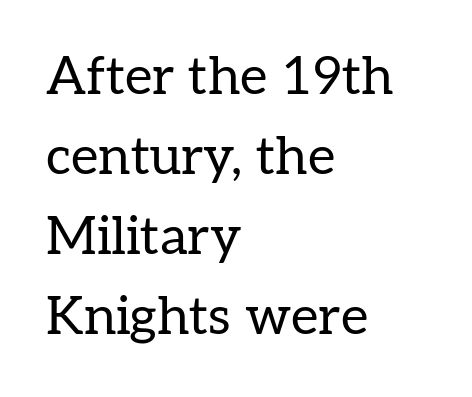
How are the letters spaced? Ordinarily, with no added tracking. Here the designer chose a conventional face with non-uniform glyph widths. No extra ink here — the face is not bold. The characters display serif detailing at their extremities. Each row of text sits above clean, open space.
